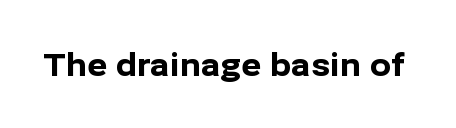
The image shows 31 px bold sans-serif type, upright; set normal letter spacing, not underlined; low stroke contrast and a medium x-height.
